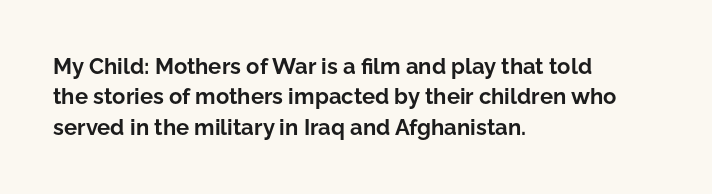
The image shows 22 px bold type, upright; set left-aligned, normal line spacing (1.38x), normal letter spacing, not underlined.
